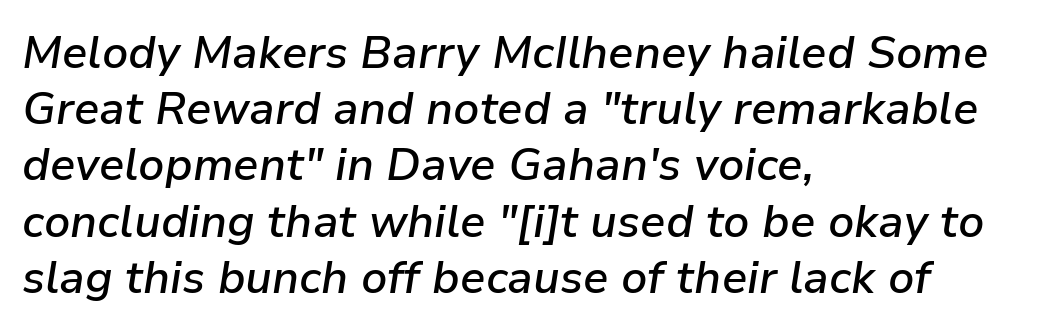
Q: Is the text bold? A: Semi-bold.
Q: Is the text italic (slanted)? A: Yes, it leans right by about 9 degrees.
Q: Is the text underlined? A: No.
Q: How is the paragraph aligned? A: Left-aligned.
Q: Is the spacing between letters normal or unusually wide? A: Normal.
Q: Is the spacing between lines tight, normal or loose? A: Normal.
Q: Width (condensed, normal, or wide)? A: Normal.
Q: Stroke contrast? A: Low.
Q: x-height? A: Medium.
Q: Monospaced? A: No.
